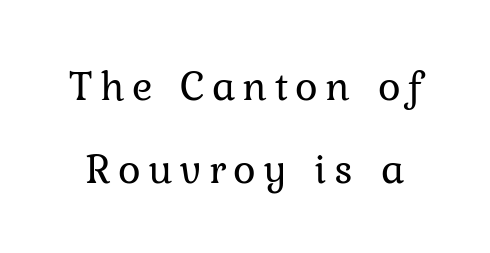
Stem width sits at or under what a default text font uses. In terms of leading, this rendering errs on the spacious side. The area under the type is left untouched. In terms of letterform style, serifs are clearly present. Tall strokes in this sample are plumb rather than angled.
